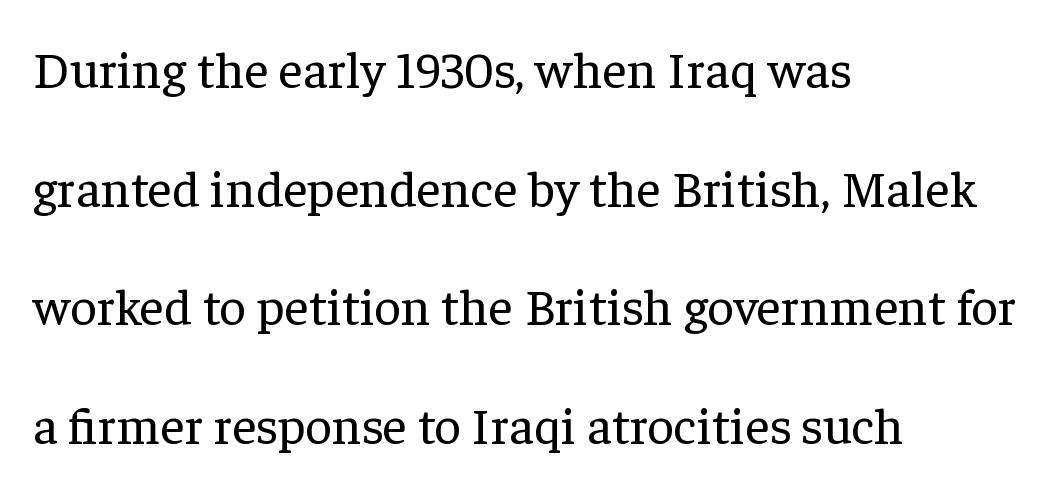
{"serif": "yes", "italic": "no", "bold": "no", "weight": "regular", "width": "normal", "stroke_contrast": "low", "x_height": "medium", "monospaced": "no", "underline": "no", "align": "left", "line_spacing": "loose", "line_spacing_ratio": 2.28, "letter_spacing": "normal", "letter_spacing_em": 0.0, "glyph_px": 52}
